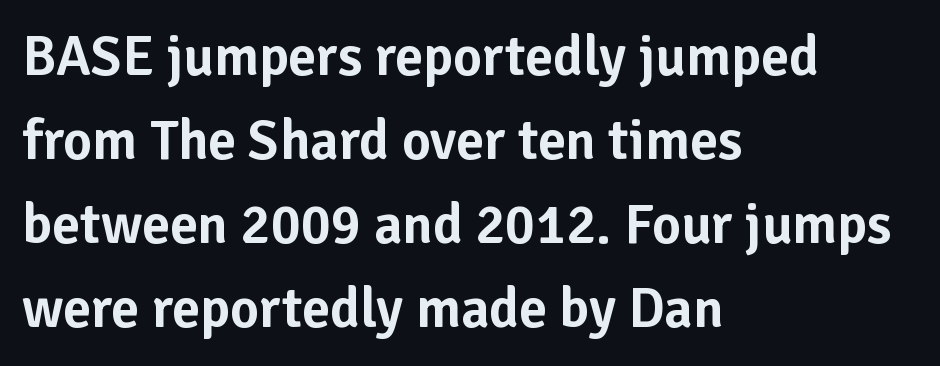
The image shows 56 px sans-serif type, upright; set left-aligned, normal line spacing (1.5x), normal letter spacing, not underlined; low stroke contrast and a medium x-height.
